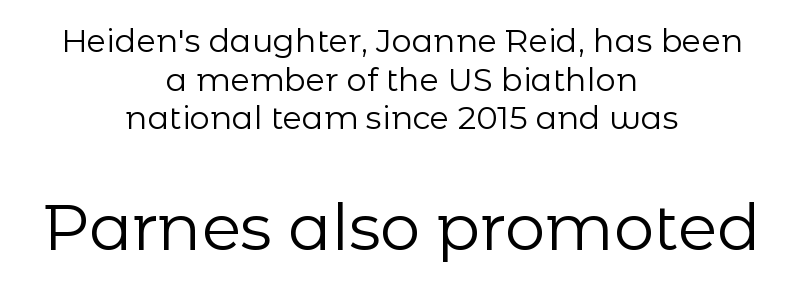
Bold? No — there's no thickening of the strokes. The later block is typeset at a bigger size than the earlier block. Clear beneath every line of the passage. Each letter keeps its own natural width here, so spacing adapts to shape.
